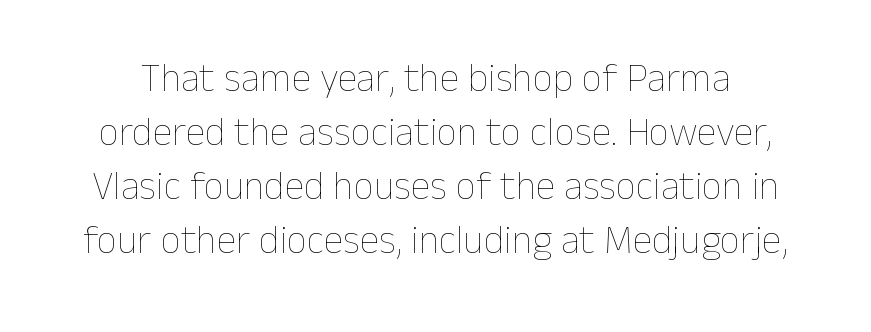
The image shows 40 px thin type, upright; set normal line spacing (1.35x), normal letter spacing, not underlined; low stroke contrast and a medium x-height.
